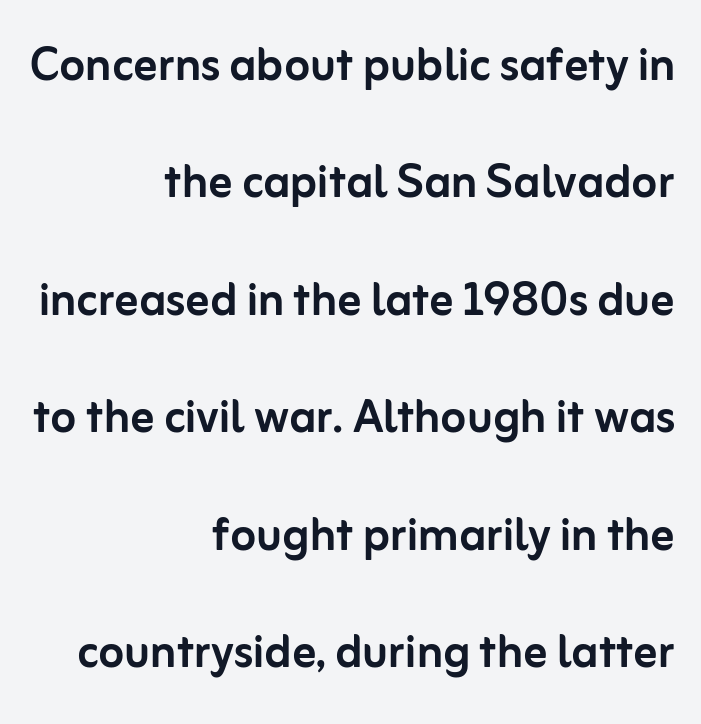
Caption: multi-line text, flush right, ragged left. No word sits above an underline. These lines are rendered in a variable-pitch font. Caption: standard tracking, unaltered. A sans-serif font was chosen for this passage.
